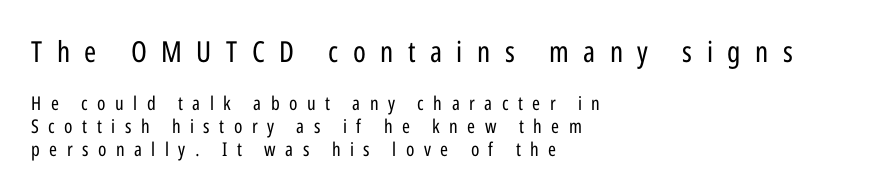
The image shows 29 px regular-weight, condensed sans-serif type, upright; set left-aligned, line spacing 1.21x, unusually wide letter spacing (+0.5 em), not underlined; the first (top) block is 1.53x larger; low stroke contrast and a medium x-height.
